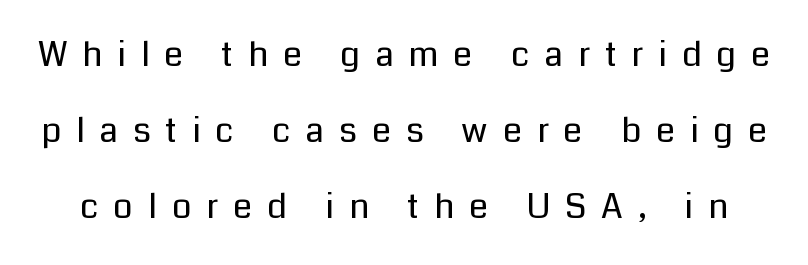
The letters advance in unequal steps, a hallmark of proportional type. You could fit nearly another row in the gap between these rows. Stroke terminals: plain, sans-serif. Posture: upright roman.
